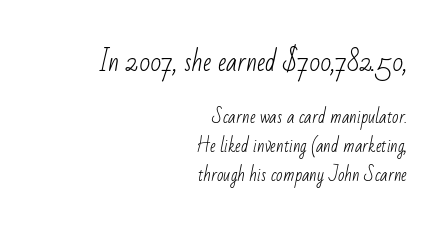
The image shows 25 px text type; set right-aligned, line spacing 1.71x, normal letter spacing, not underlined; the first (top) block is 1.47x larger.
